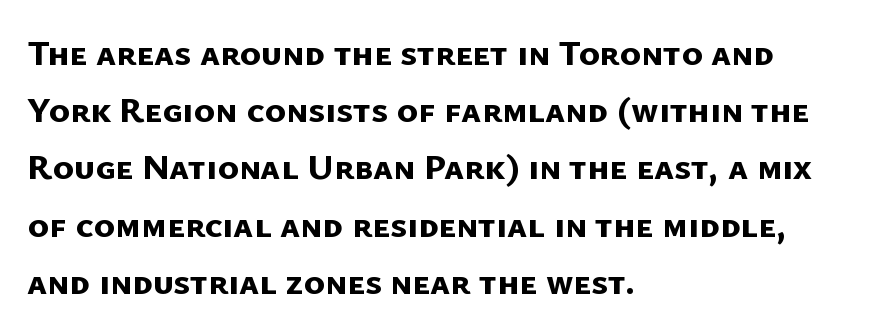
Varying glyph widths throughout — classic text-font behaviour. Left-aligned paragraph, ragged on the right. What kind of face is this? One without serifs — a sans. Normally led — the rows are evenly, conventionally spaced.
